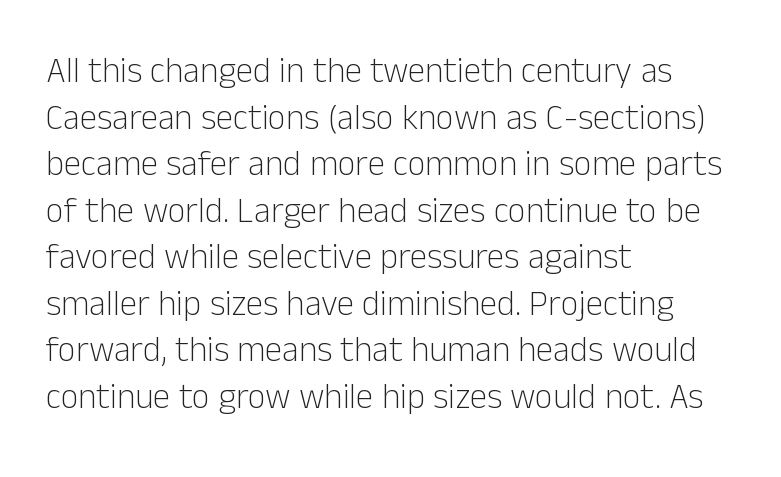
{"serif": "no", "italic": "no", "bold": "no", "weight": "light", "width": "normal", "stroke_contrast": "low", "x_height": "medium", "monospaced": "no", "underline": "no", "align": "left", "line_spacing": "normal", "line_spacing_ratio": 1.33, "letter_spacing": "normal", "letter_spacing_em": 0.0, "glyph_px": 35}
